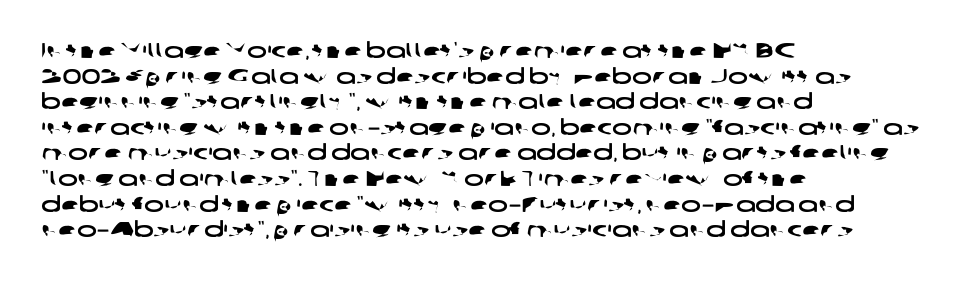
{"underline": "no", "align": "left", "line_spacing_ratio": 1.22, "letter_spacing": "normal", "letter_spacing_em": 0.0, "glyph_px": 21}
